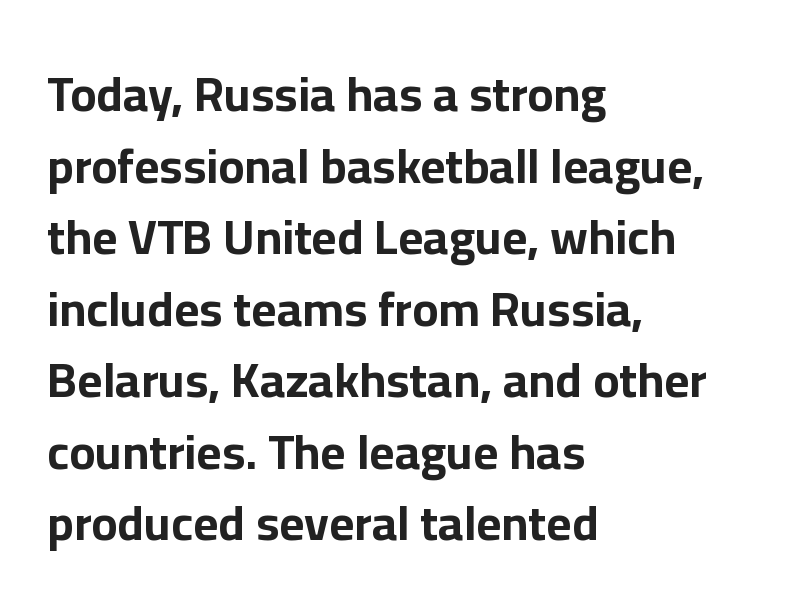
Q: Is the text bold? A: Yes.
Q: Is the text italic (slanted)? A: No, it is upright.
Q: Is the typeface a serif or a sans-serif typeface? A: Sans-serif.
Q: Is the text underlined? A: No.
Q: How is the paragraph aligned? A: Left-aligned.
Q: Is the spacing between letters normal or unusually wide? A: Normal.
Q: Is the spacing between lines tight, normal or loose? A: Normal.
Q: Width (condensed, normal, or wide)? A: Normal.
Q: Stroke contrast? A: Low.
Q: x-height? A: Medium.
Q: Monospaced? A: No.
